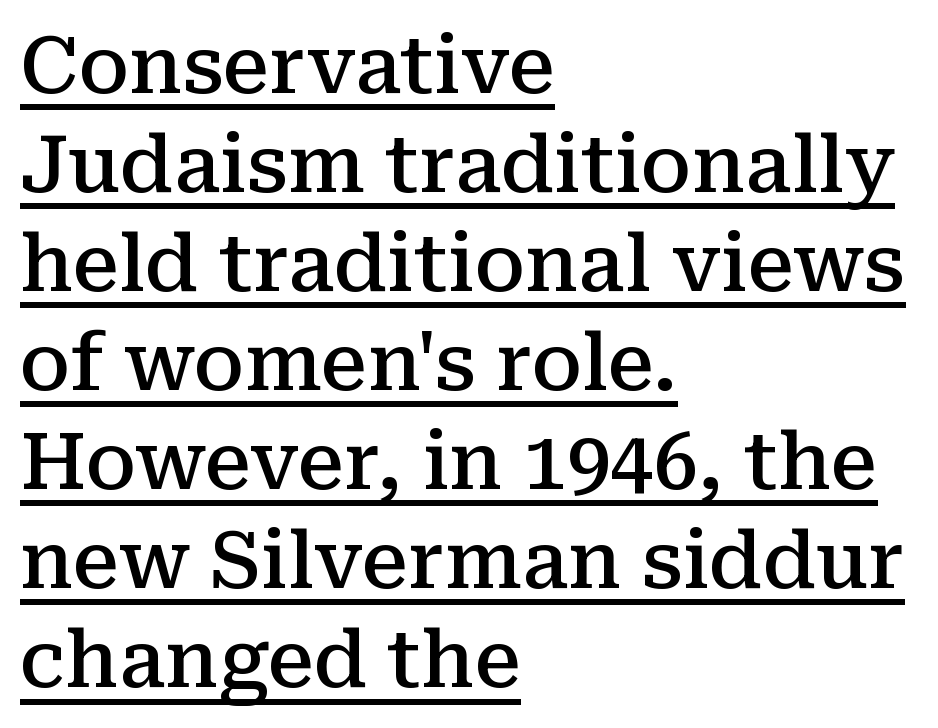
The image shows 78 px semibold serif type, upright; set left-aligned, normal line spacing (1.27x), normal letter spacing, underlined; medium stroke contrast and a medium x-height.
